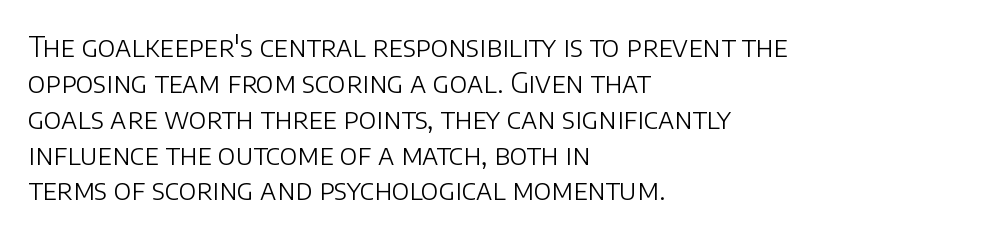
Notice how the passage keeps a crisp vertical edge on the left only. A roman cut, with each character standing at attention. Regular leading. This sample has the flowing, uneven cadence of proportional lettering. Beneath every word, the page is bare. No heavy texture on the line: the type isn't bold.
